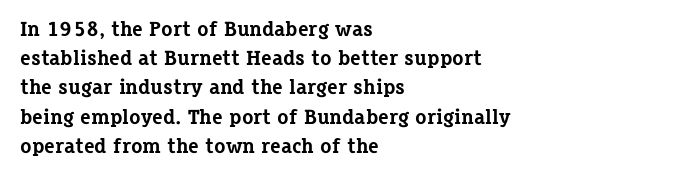
The image shows 21 px bold type, upright; set left-aligned, normal line spacing (1.39x), normal letter spacing, not underlined.
